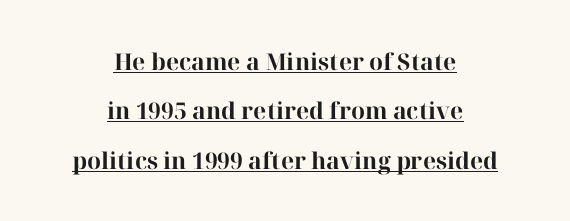
The rendering uses the underline text-decoration. Plenty of ink on the page — the face is bold. Quick note: interline space is abundant. The lettering holds an erect, upright posture throughout.
